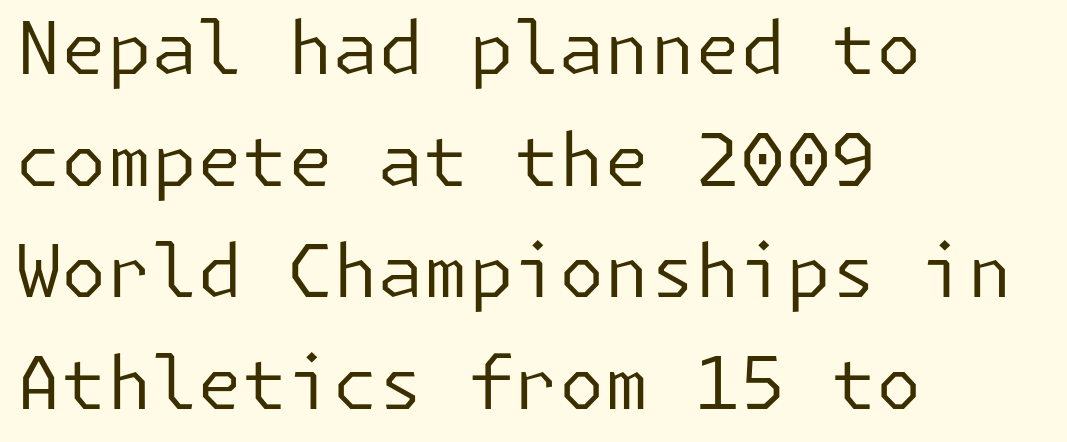
The image shows 73 px regular-weight sans-serif type, upright; set left-aligned, normal line spacing (1.53x), normal letter spacing, not underlined; low stroke contrast and a medium x-height.
